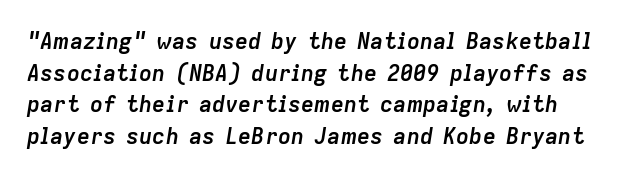
{"italic": "yes", "lean": "right", "slant_degrees": 9, "bold": "yes", "underline": "no", "line_spacing": "normal", "line_spacing_ratio": 1.44, "letter_spacing": "normal", "letter_spacing_em": 0.0, "glyph_px": 22}
